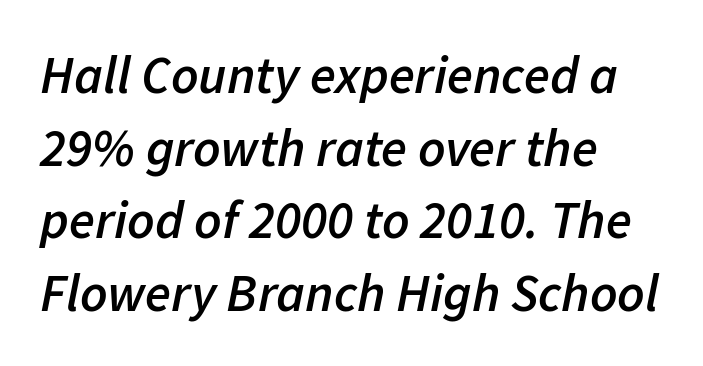
Quick note: italic. Notice how descenders clear the ascenders below comfortably — that's standard leading. Here the glyphs are tracked normally, forming tight word shapes. Does the weight exceed regular? Yes, but only to semibold. Descenders are the only things crossing below the line. Is this a fixed-width face? No — the glyphs have proportional, varying widths.
